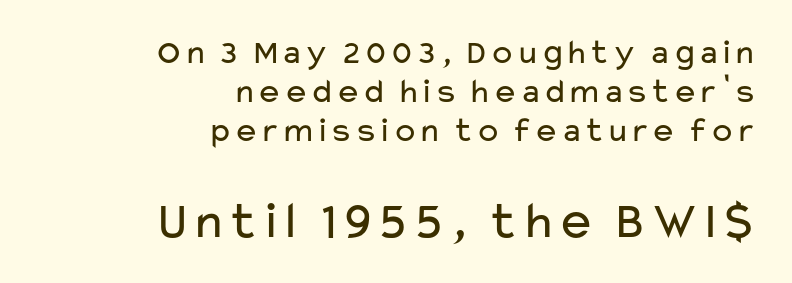
{"serif": "no", "italic": "no", "bold": "no", "weight": "regular", "width": "wide", "stroke_contrast": "low", "x_height": "medium", "monospaced": "no", "underline": "no", "align": "right", "line_spacing": "tight", "line_spacing_ratio": 1.11, "letter_spacing": "normal", "letter_spacing_em": 0.0, "larger_block": "second", "size_ratio": 1.51, "glyph_px": 53}
